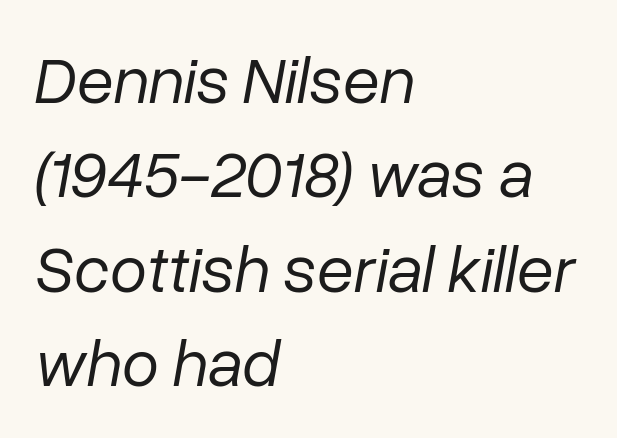
Q: Is the text bold? A: No.
Q: Is the text italic (slanted)? A: Yes, it leans right by about 10 degrees.
Q: Is the text underlined? A: No.
Q: How is the paragraph aligned? A: Left-aligned.
Q: Is the spacing between letters normal or unusually wide? A: Normal.
Q: Is the spacing between lines tight, normal or loose? A: Normal.
Q: Width (condensed, normal, or wide)? A: Normal.
Q: Stroke contrast? A: Low.
Q: x-height? A: Medium.
Q: Monospaced? A: No.
